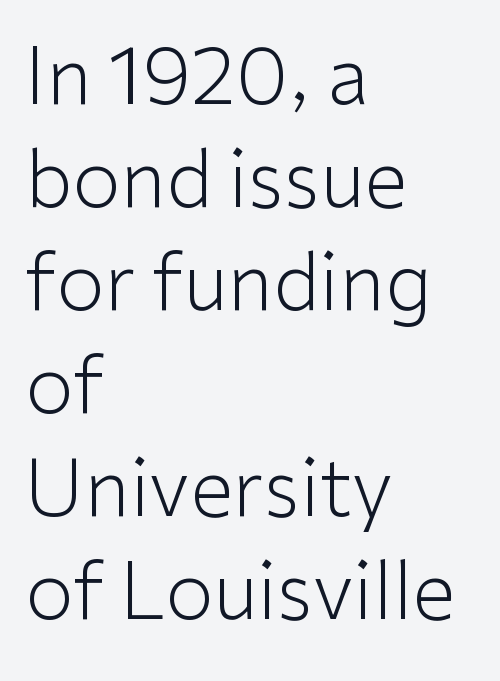
Leftover space on each line is placed entirely after the last word. Nope, not italic — everything's standing straight. A light-to-regular cut is what we see here. The rendering uses natural spacing where letterforms have individual widths. Compared with typical body copy, the letter spacing here is the same.
